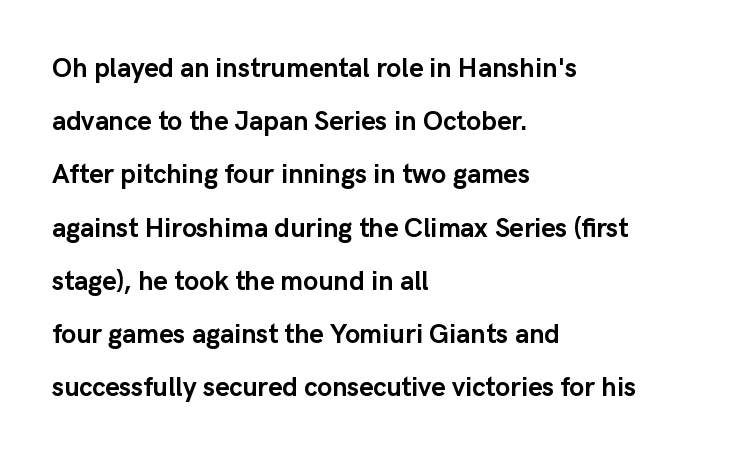
{"italic": "no", "bold": "yes", "underline": "no", "align": "left", "line_spacing": "loose", "line_spacing_ratio": 1.97, "letter_spacing": "normal", "letter_spacing_em": 0.0, "glyph_px": 27}
